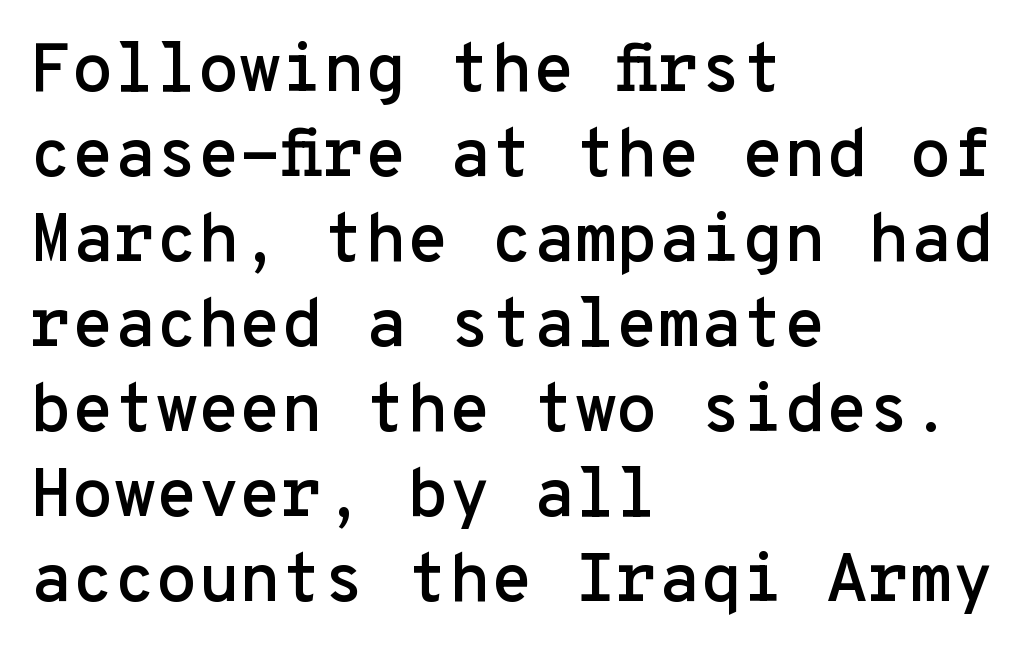
{"serif": "no", "italic": "no", "width": "normal", "stroke_contrast": "low", "x_height": "medium", "monospaced": "yes", "underline": "no", "align": "left", "line_spacing": "normal", "line_spacing_ratio": 1.25, "letter_spacing": "normal", "letter_spacing_em": 0.0, "glyph_px": 68}
